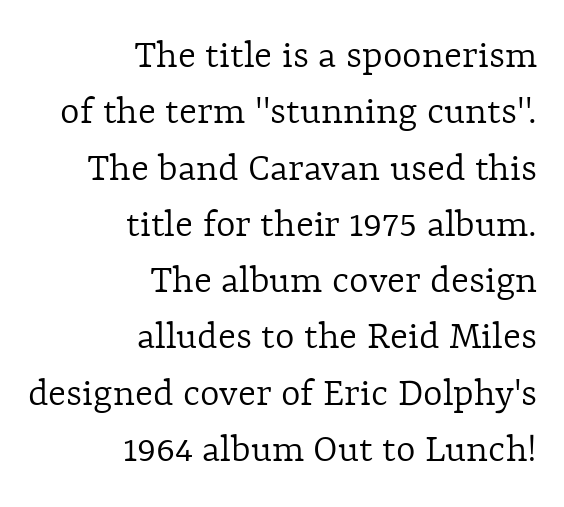
Bold? No — there's no thickening of the strokes. Is the letter spacing exaggerated? No — it looks like the ordinary default. Line spacing here is normal. Here the designer chose a conventional face with non-uniform glyph widths. Style check: upright. Descenders hang freely into open space.
